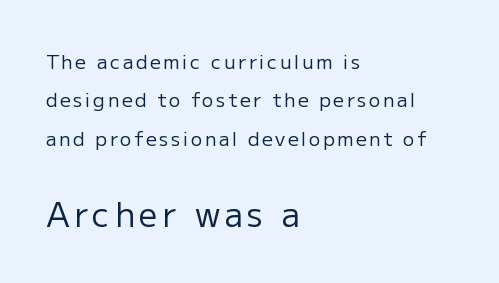
Q: Is the text bold? A: No.
Q: Is the text italic (slanted)? A: No, it is upright.
Q: Is the typeface a serif or a sans-serif typeface? A: Sans-serif.
Q: Is the text underlined? A: No.
Q: How is the paragraph aligned? A: Left-aligned.
Q: Is the spacing between lines tight, normal or loose? A: Loose.
Q: Which block of text is set in a larger size, the first (top) or the second (bottom)? A: The second (bottom) one.
Q: Width (condensed, normal, or wide)? A: Normal.
Q: Stroke contrast? A: Low.
Q: x-height? A: Medium.
Q: Monospaced? A: No.
